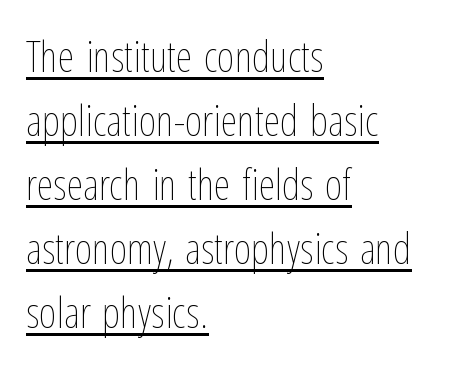
{"italic": "no", "bold": "no", "weight": "thin", "width": "condensed", "stroke_contrast": "low", "x_height": "medium", "monospaced": "no", "underline": "yes", "align": "left", "line_spacing": "normal", "line_spacing_ratio": 1.49, "letter_spacing": "normal", "letter_spacing_em": 0.0, "glyph_px": 43}
